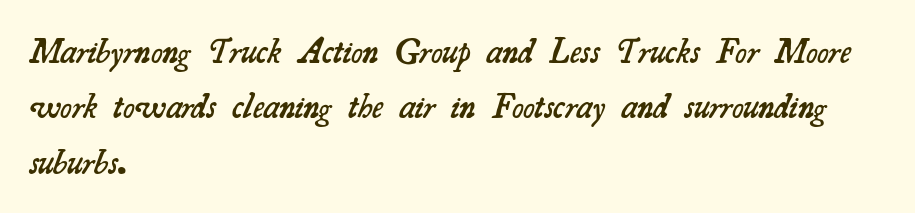
The image shows 35 px semibold serif type; set left-aligned, normal line spacing (1.58x), normal letter spacing, not underlined; medium stroke contrast and a small x-height.
